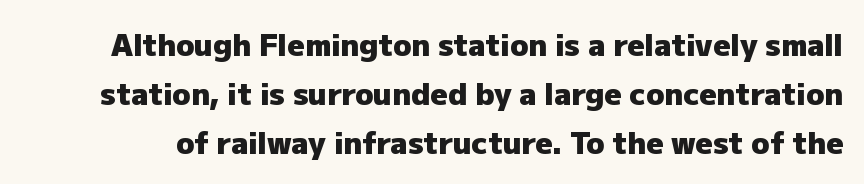
Looks like regular typesetting: each glyph gets only the width it needs. Only glyphs here, with clear space below each row. Notice how descenders clear the ascenders below comfortably — that's standard leading. As a designer I'd log this as weight 700, bold. Is the letter spacing exaggerated? No — it looks like the ordinary default. The type sits square on the baseline with zero lean.
